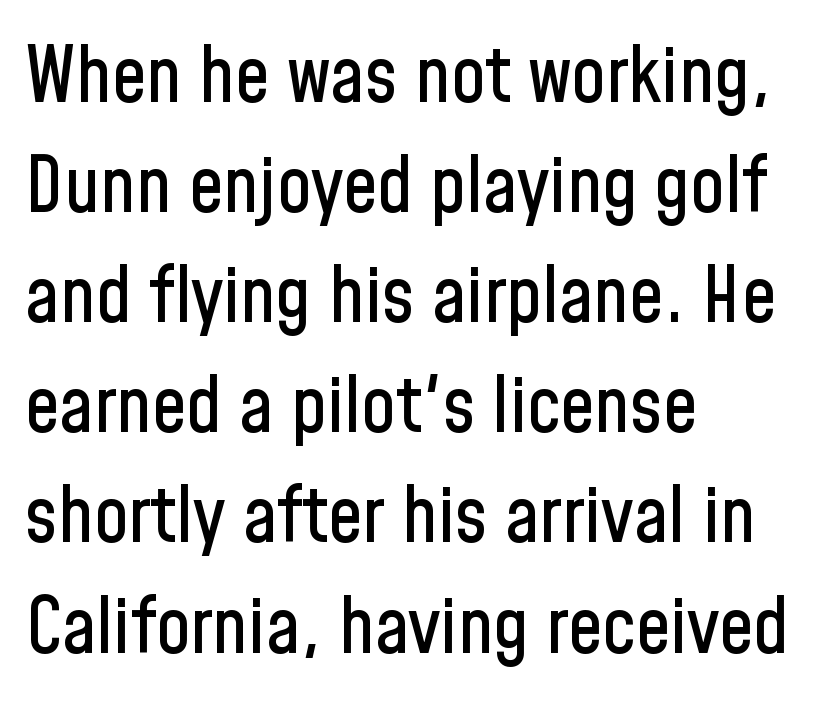
The image shows 77 px condensed sans-serif type, upright; set left-aligned, normal line spacing (1.43x), normal letter spacing, not underlined; low stroke contrast and a medium x-height.
